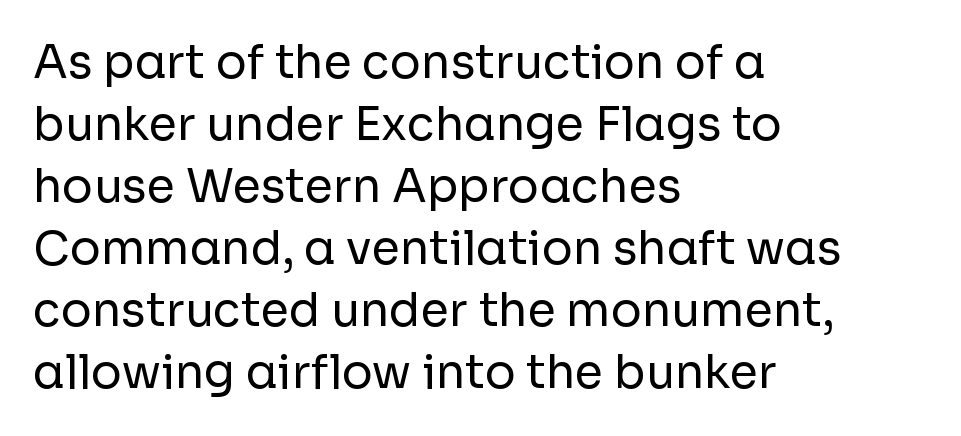
Q: Is the text bold? A: No.
Q: Is the text italic (slanted)? A: No, it is upright.
Q: Is the typeface a serif or a sans-serif typeface? A: Sans-serif.
Q: Is the text underlined? A: No.
Q: How is the paragraph aligned? A: Left-aligned.
Q: Is the spacing between letters normal or unusually wide? A: Normal.
Q: Is the spacing between lines tight, normal or loose? A: Normal.
Q: Width (condensed, normal, or wide)? A: Normal.
Q: Stroke contrast? A: Low.
Q: x-height? A: Medium.
Q: Monospaced? A: No.
